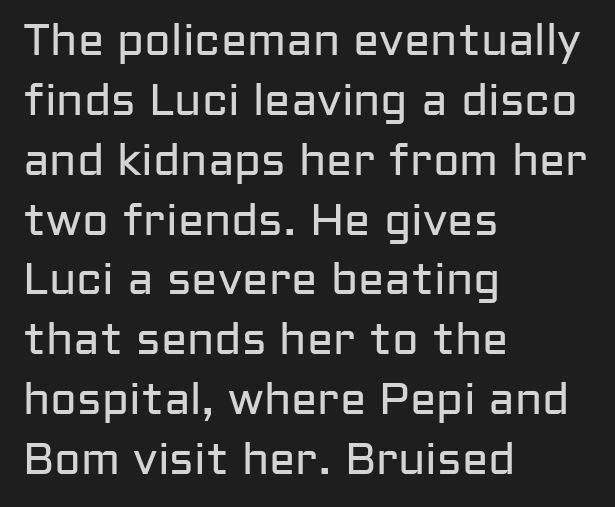
{"serif": "no", "italic": "no", "bold": "no", "weight": "regular", "width": "normal", "stroke_contrast": "low", "x_height": "medium", "monospaced": "no", "underline": "no", "align": "left", "line_spacing": "normal", "line_spacing_ratio": 1.36, "letter_spacing": "normal", "letter_spacing_em": 0.0, "glyph_px": 44}
